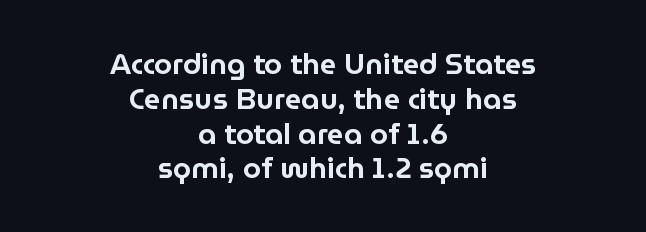
The image shows 29 px sans-serif type, upright; set centered, line spacing 1.2x, normal letter spacing, not underlined; low stroke contrast and a medium x-height.
